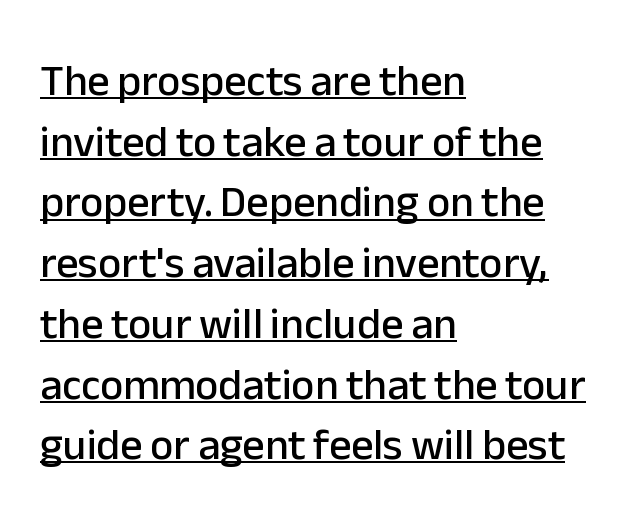
Glyph-to-glyph distance matches everyday printed text. Normally led — the rows are evenly, conventionally spaced. Font category for this specimen: sans-serif. One-word summary of the alignment: left.
